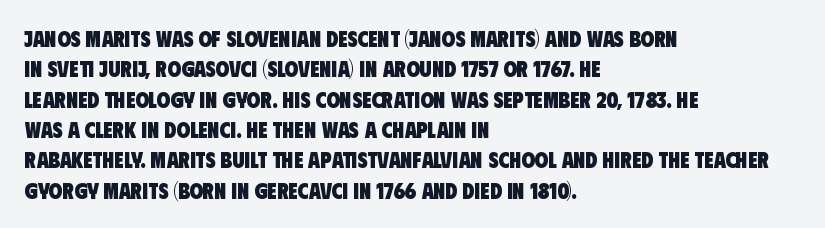
The image shows 22 px bold type; set left-aligned, normal line spacing (1.38x), normal letter spacing, not underlined.
